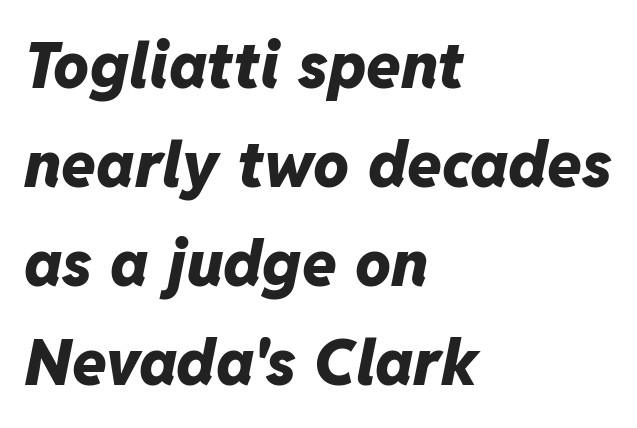
The image shows 63 px heavy type, italic (leaning right); set left-aligned, normal line spacing (1.57x), normal letter spacing, not underlined; low stroke contrast and a medium x-height.
